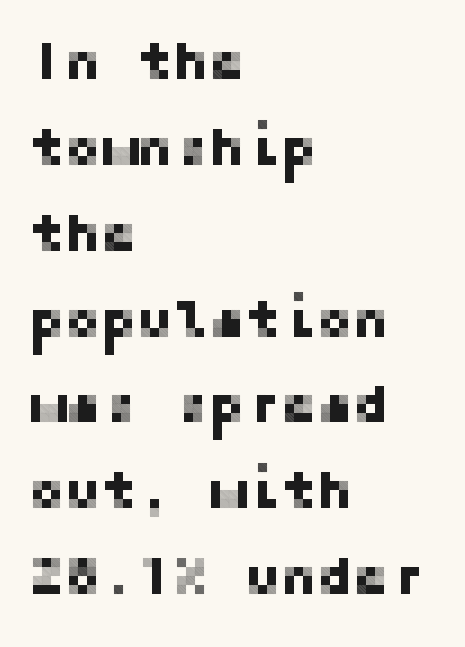
The image shows 54 px sans-serif type, upright; set left-aligned, normal line spacing (1.59x), normal letter spacing, not underlined; low stroke contrast and a medium x-height.
